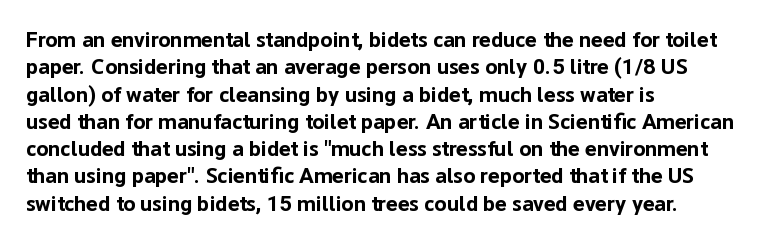
The image shows 22 px bold type, upright; set left-aligned, line spacing 1.24x, normal letter spacing, not underlined.
